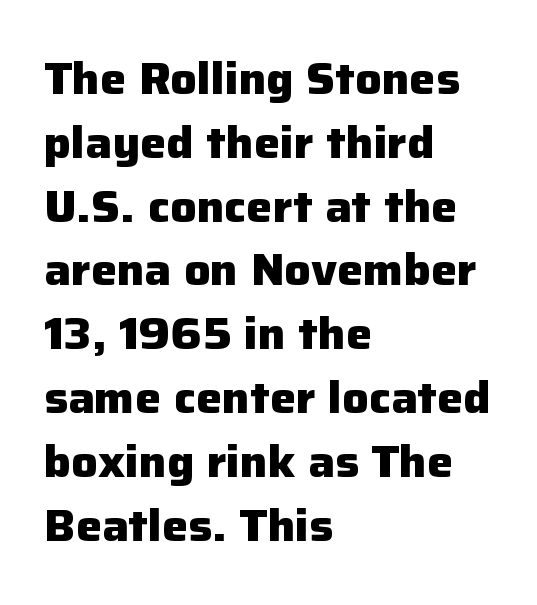
The image shows 44 px heavy sans-serif type, upright; set left-aligned, normal line spacing (1.45x), normal letter spacing, not underlined; low stroke contrast and a medium x-height.
